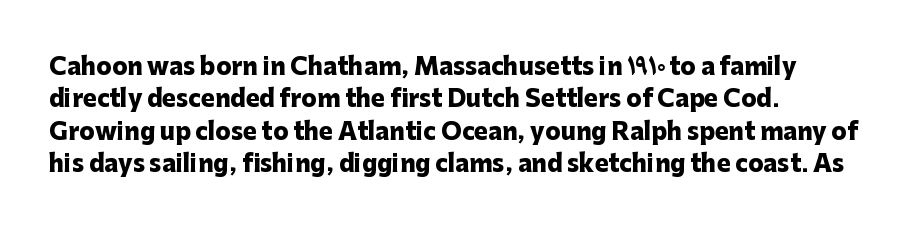
{"italic": "no", "bold": "yes", "underline": "no", "align": "left", "line_spacing": "normal", "line_spacing_ratio": 1.41, "letter_spacing": "normal", "letter_spacing_em": 0.0, "glyph_px": 23}
